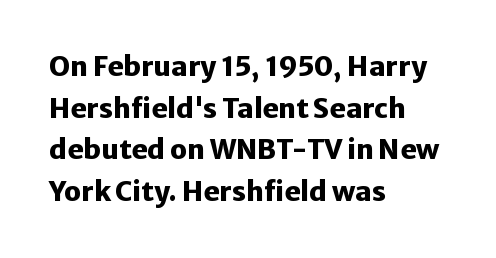
This sample keeps an unexceptional amount of space between lines. Which margin do the lines hug? The left one — the right edge is uneven. The specimen omits any rule beneath the text block's lines. Students, note that the glyphs here touch the page at normal intervals. This is heavy type, rendered in bold.
